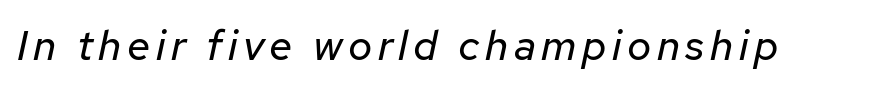
The strokes carry an ordinary text weight at most. Think of a printed novel: that variable character pitch is what you see here. Tall strokes in this sample are angled rather than plumb. The area under the type is left untouched.
